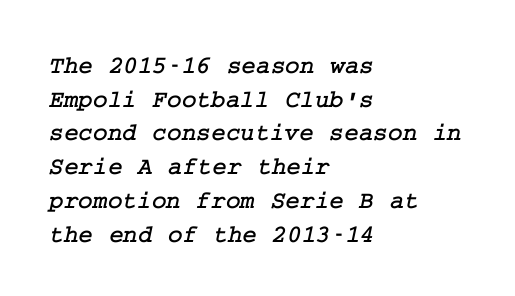
{"underline": "no", "align": "left", "line_spacing": "normal", "line_spacing_ratio": 1.35, "letter_spacing": "normal", "letter_spacing_em": 0.0, "glyph_px": 25}
